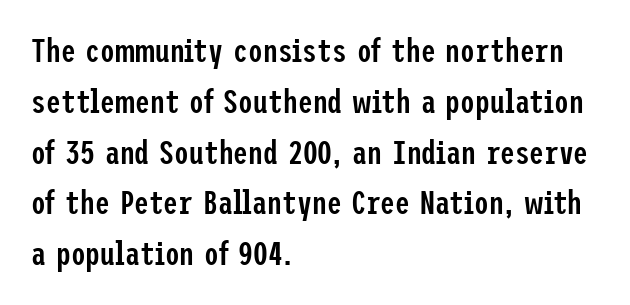
The image shows 33 px semibold, condensed sans-serif type, upright; set left-aligned, normal line spacing (1.54x), normal letter spacing, not underlined; low stroke contrast and a medium x-height.
